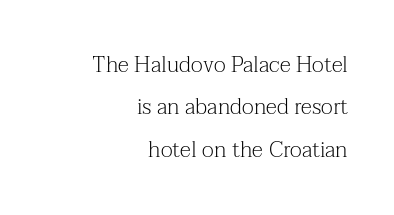
Vertical spacing — loose. Has an underline been added? It has not. Between one letter and the next there's only the usual sliver of space. Caption: face not bold, strokes unweighted. Vertical strokes here are truly vertical. Compared with a flush-left layout, this one pins lines to the opposite, right side.
